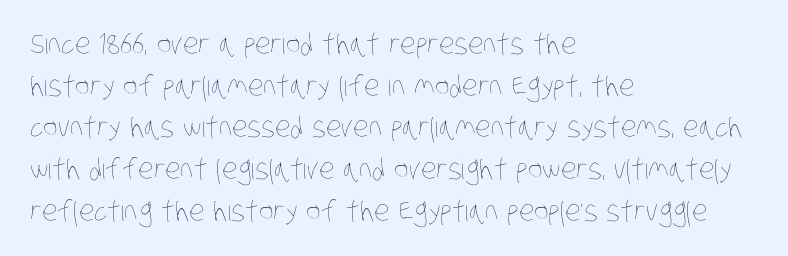
Q: Is the text bold? A: No.
Q: Is the text underlined? A: No.
Q: How is the paragraph aligned? A: Left-aligned.
Q: Is the spacing between letters normal or unusually wide? A: Normal.
Q: Is the spacing between lines tight, normal or loose? A: Normal.
Q: Width (condensed, normal, or wide)? A: Condensed.
Q: Stroke contrast? A: Low.
Q: x-height? A: Large.
Q: Monospaced? A: No.
